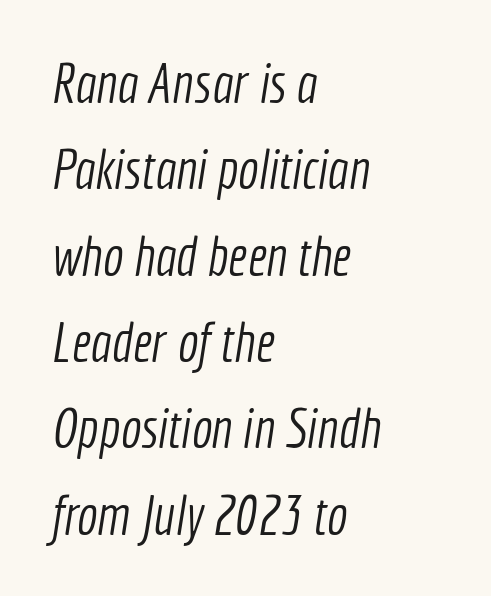
The image shows 55 px light, condensed sans-serif type; set left-aligned, normal line spacing (1.57x), normal letter spacing, not underlined; a medium x-height.
